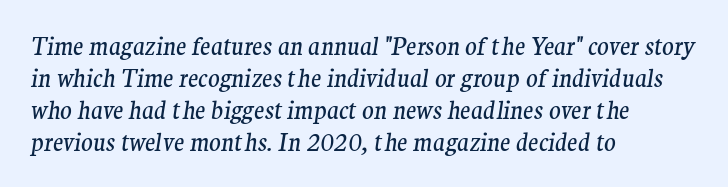
You could call the tracking neutral — neither tight nor loose. A quiet, ordinary-to-light weight characterises the typeface. The space between consecutive lines is moderate. Anything drawn beneath the words? Only blank space. Posture: slanted. This sample is left-justified, so line endings fall wherever the words run out.
